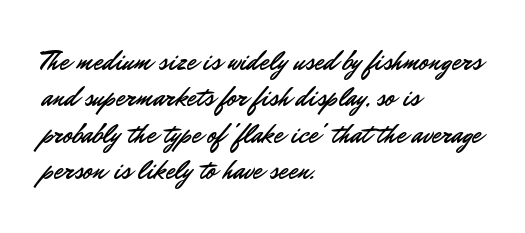
Tracking value appears to be zero — textbook default spacing. A clean baseline with only descenders dipping below it. Is the block centered? No — it sits flush against the left margin. Notice how descenders clear the ascenders below comfortably — that's standard leading.
